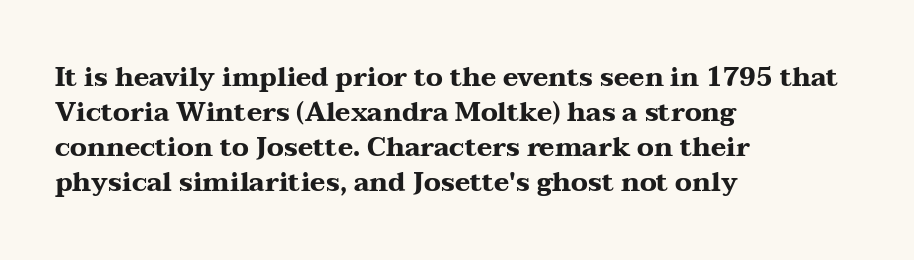
{"italic": "no", "bold": "yes", "underline": "no", "align": "left", "line_spacing": "normal", "line_spacing_ratio": 1.34, "letter_spacing": "normal", "letter_spacing_em": 0.0, "glyph_px": 26}
